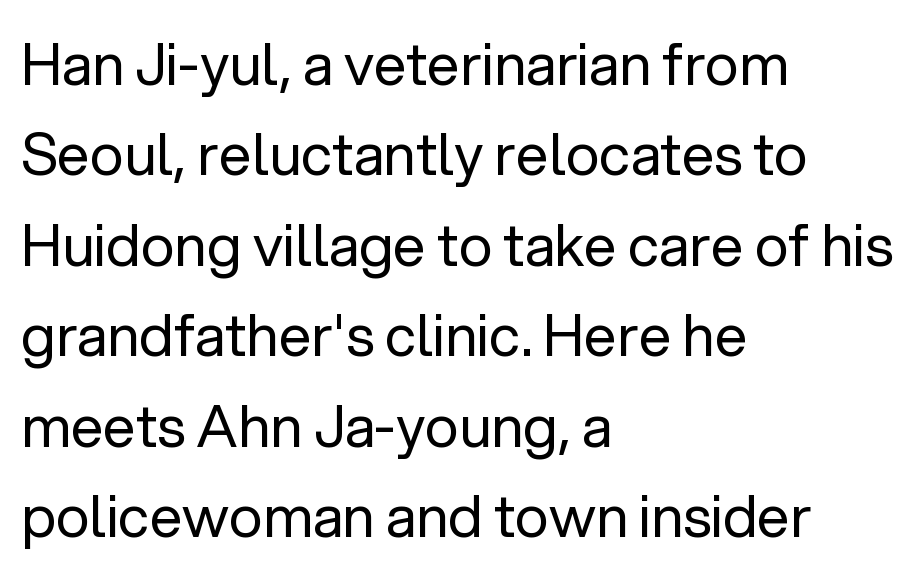
Q: Is the text bold? A: No.
Q: Is the text italic (slanted)? A: No, it is upright.
Q: Is the typeface a serif or a sans-serif typeface? A: Sans-serif.
Q: Is the text underlined? A: No.
Q: How is the paragraph aligned? A: Left-aligned.
Q: Is the spacing between letters normal or unusually wide? A: Normal.
Q: Is the spacing between lines tight, normal or loose? A: Normal.
Q: Width (condensed, normal, or wide)? A: Normal.
Q: Stroke contrast? A: Low.
Q: x-height? A: Medium.
Q: Monospaced? A: No.
